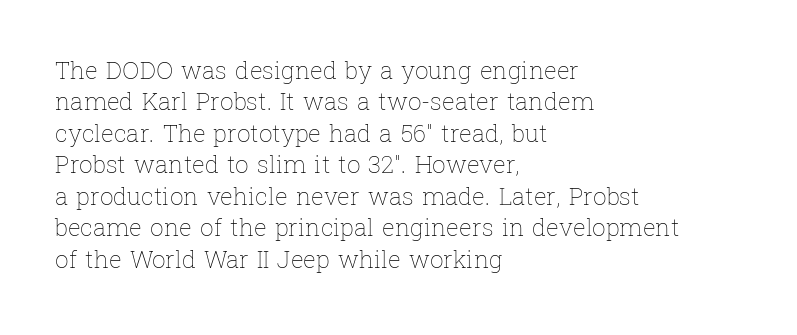
The image shows 24 px text type, upright; set left-aligned, normal line spacing (1.31x), normal letter spacing, not underlined.
